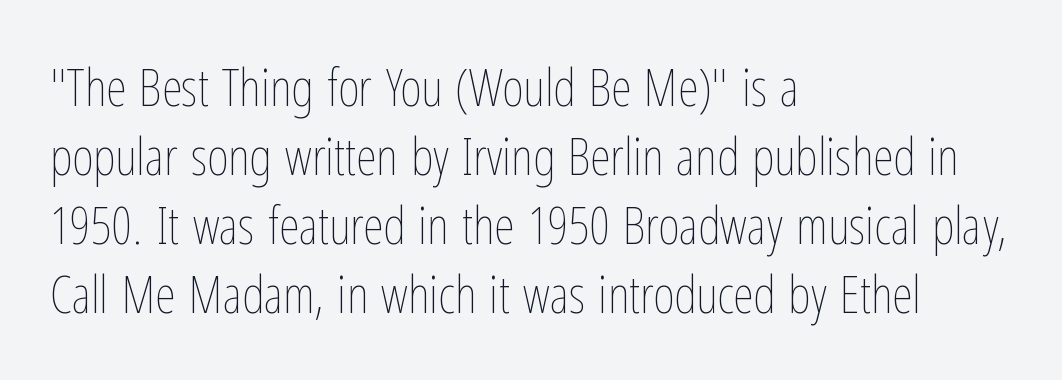
Quick note: underline off. Rows of type keep a routine distance in the vertical direction. The typography opts for an upright posture over an oblique one. This sample has the flowing, uneven cadence of proportional lettering. The paragraph has a hard left edge and a soft right edge. Each stroke keeps to a modest, everyday thickness or less.
